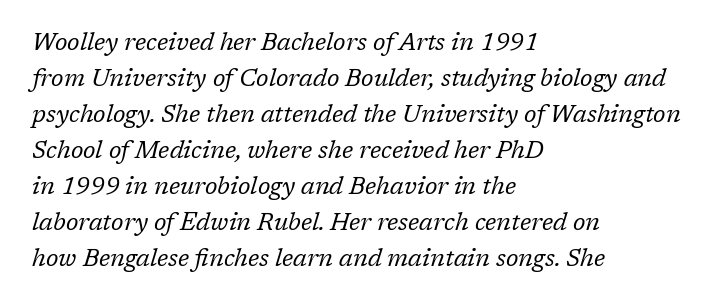
Caption: standard tracking, unaltered. Looking at the ascenders, they clearly lean. Glance below the letters and you will spot only blank space. In CSS terms this would be text-align: left. A typesetter would call this leading conventional body-copy spacing. A light-to-regular cut is what we see here.
